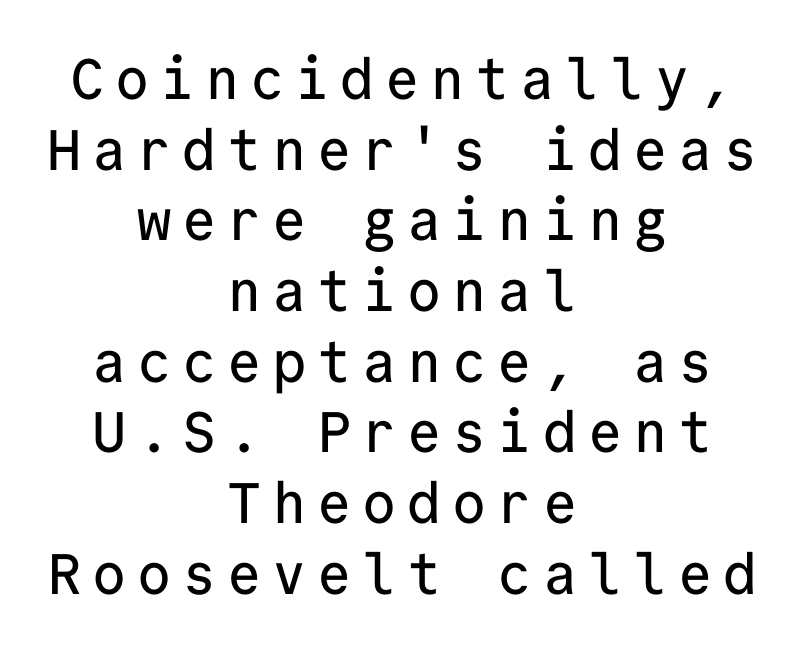
The image shows 57 px sans-serif type, upright, monospaced; set centered, line spacing 1.24x, not underlined; low stroke contrast and a medium x-height.
